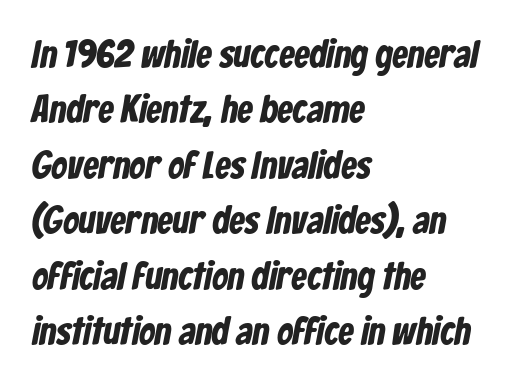
{"serif": "no", "width": "condensed", "stroke_contrast": "low", "x_height": "medium", "monospaced": "no", "underline": "no", "align": "left", "line_spacing": "normal", "line_spacing_ratio": 1.42, "letter_spacing": "normal", "letter_spacing_em": 0.0, "glyph_px": 39}
